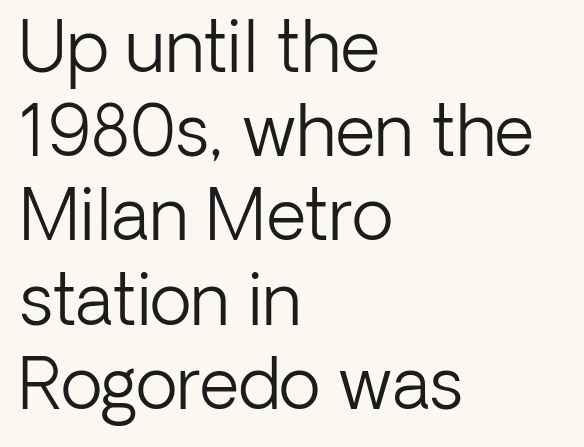
The image shows 69 px light sans-serif type, upright; set left-aligned, line spacing 1.22x, normal letter spacing, not underlined; low stroke contrast and a medium x-height.
